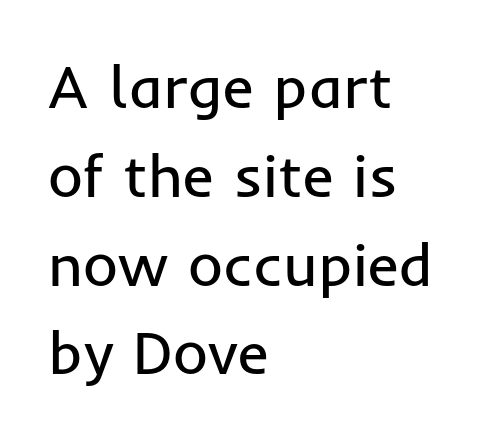
{"serif": "no", "italic": "no", "bold": "no", "weight": "regular", "width": "normal", "stroke_contrast": "low", "x_height": "medium", "monospaced": "no", "underline": "no", "align": "left", "line_spacing": "normal", "line_spacing_ratio": 1.48, "letter_spacing": "normal", "letter_spacing_em": 0.0, "glyph_px": 60}
